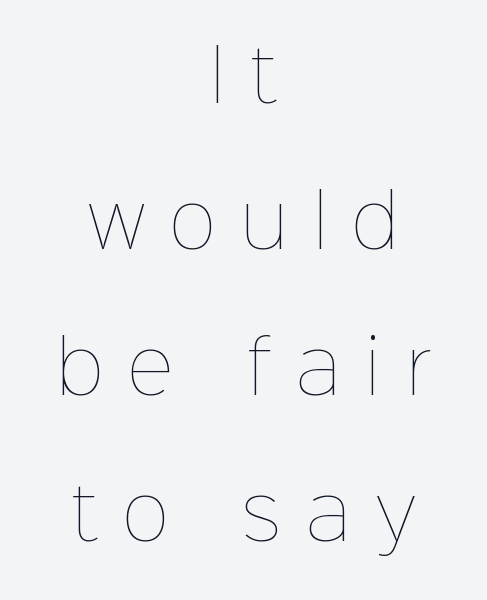
The lines in this sample share a center point and differ in where they start and stop. Descenders hang freely into open space. Proportional: the letters do not fall into vertical columns. Honestly, the rows look like they've been pulled way apart.
